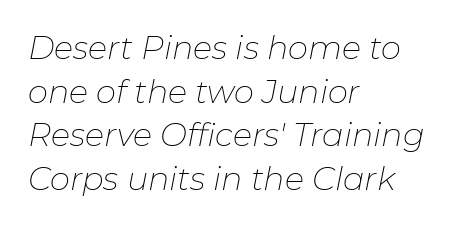
The image shows 32 px thin type, italic (leaning right); set left-aligned, normal line spacing (1.36x), normal letter spacing, not underlined; low stroke contrast and a medium x-height.
